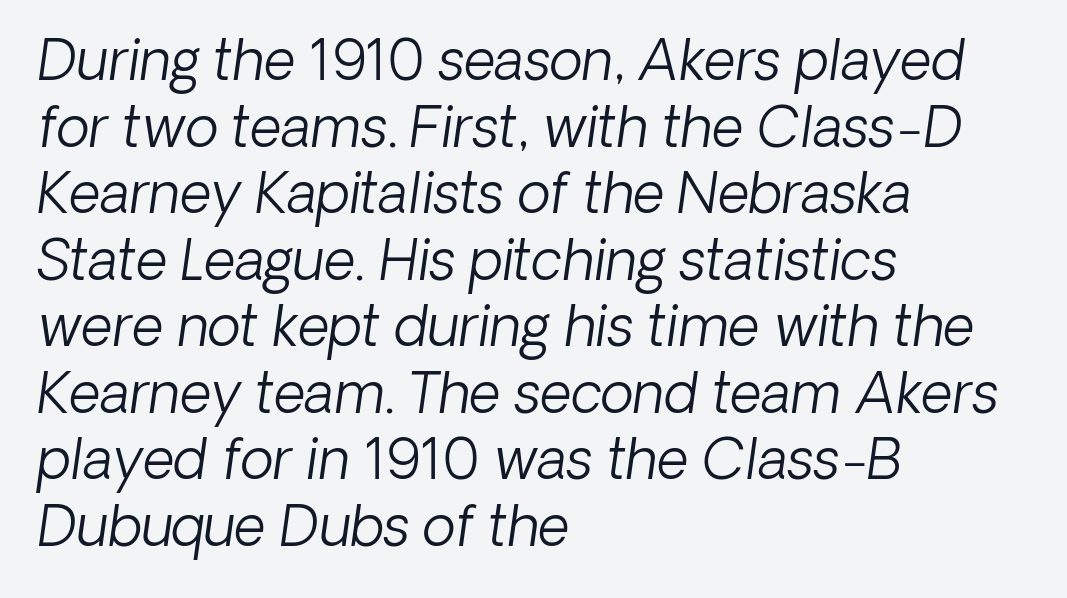
{"italic": "yes", "lean": "right", "slant_degrees": 8, "bold": "no", "weight": "light", "width": "normal", "stroke_contrast": "low", "x_height": "medium", "monospaced": "no", "underline": "no", "align": "left", "line_spacing_ratio": 1.21, "letter_spacing": "normal", "letter_spacing_em": 0.0, "glyph_px": 55}
